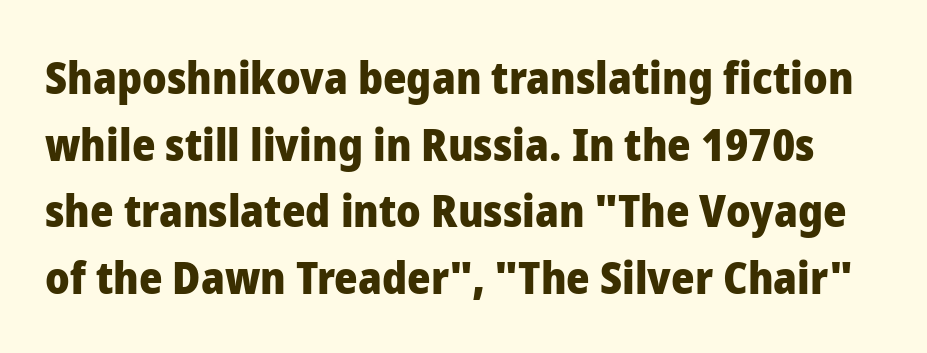
{"serif": "no", "italic": "no", "bold": "yes", "weight": "heavy", "width": "normal", "stroke_contrast": "low", "x_height": "medium", "monospaced": "no", "underline": "no", "line_spacing": "normal", "line_spacing_ratio": 1.48, "letter_spacing": "normal", "letter_spacing_em": 0.0, "glyph_px": 45}
